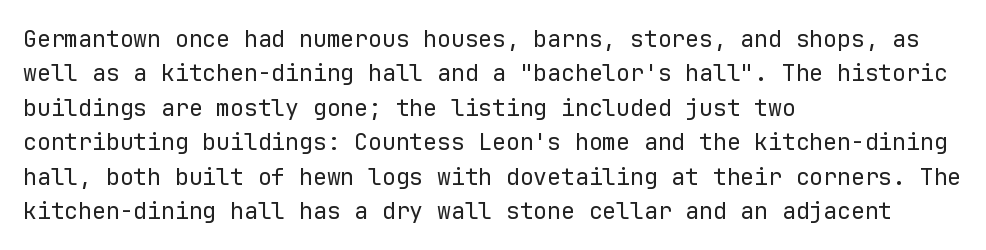
{"italic": "no", "bold": "no", "underline": "no", "align": "left", "line_spacing": "normal", "line_spacing_ratio": 1.5, "letter_spacing": "normal", "letter_spacing_em": 0.0, "glyph_px": 23}
